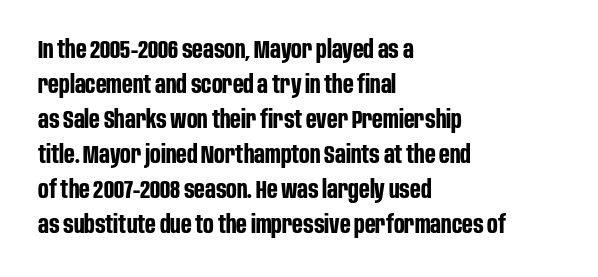
{"italic": "no", "bold": "yes", "underline": "no", "align": "left", "line_spacing": "normal", "line_spacing_ratio": 1.4, "letter_spacing": "normal", "letter_spacing_em": 0.0, "glyph_px": 25}
